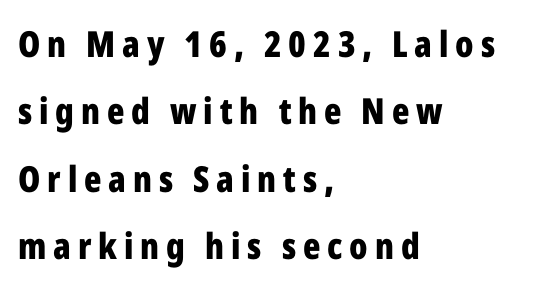
{"serif": "no", "italic": "no", "bold": "yes", "weight": "bold", "width": "condensed", "stroke_contrast": "low", "x_height": "medium", "monospaced": "no", "underline": "no", "align": "left", "line_spacing_ratio": 1.87, "glyph_px": 36}
